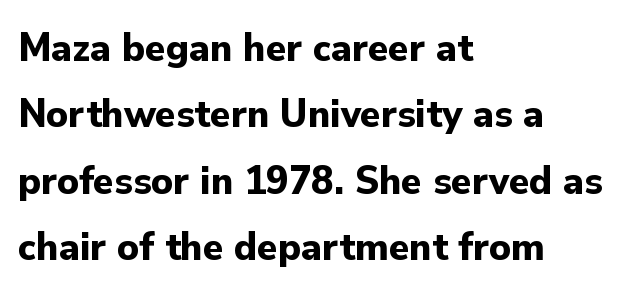
Q: Is the text bold? A: Yes.
Q: Is the text italic (slanted)? A: No, it is upright.
Q: Is the typeface a serif or a sans-serif typeface? A: Sans-serif.
Q: Is the text underlined? A: No.
Q: How is the paragraph aligned? A: Left-aligned.
Q: Is the spacing between letters normal or unusually wide? A: Normal.
Q: Is the spacing between lines tight, normal or loose? A: Normal.
Q: Width (condensed, normal, or wide)? A: Normal.
Q: Stroke contrast? A: Low.
Q: x-height? A: Small.
Q: Monospaced? A: No.
